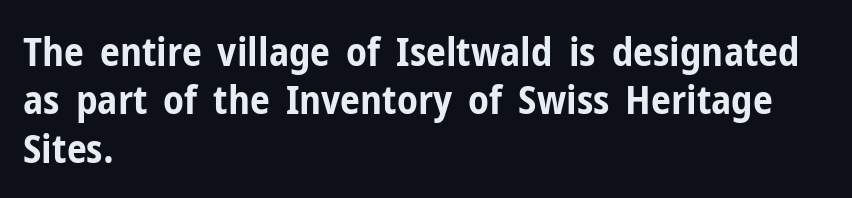
A typesetter would call this proportional, since set widths differ per character. This rendering features lettering with no underline. If you drew a line through each stem, it would be perfectly vertical. The tracking reads as untouched default to a designer's eye. Chunky letters — that's bold for sure.
